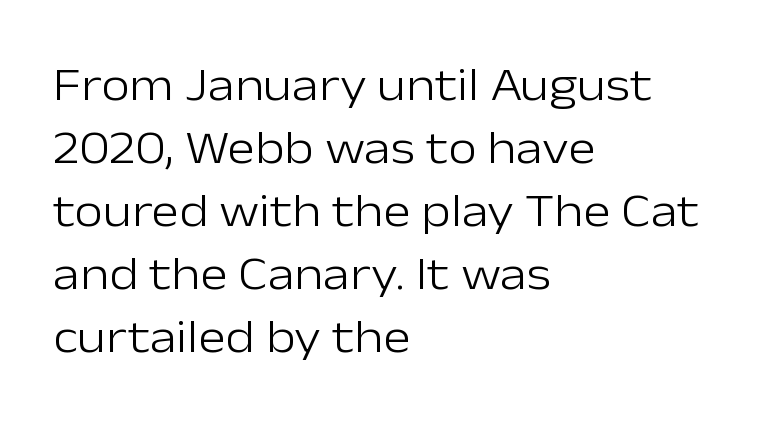
If you drew a line through each stem, it would be perfectly vertical. This sample has the flowing, uneven cadence of proportional lettering. The weight tops out at a normal text grade. Quick note: interline space is typical. Alignment: flush left.
